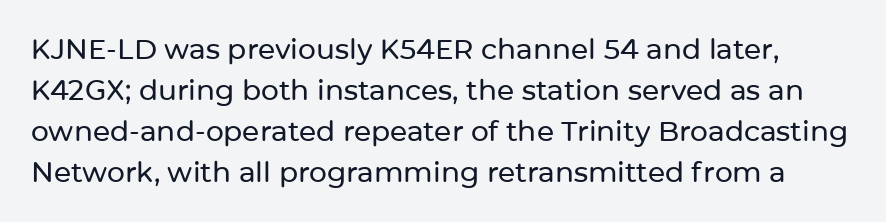
The lines sit at an ordinary, default distance from one another. Quick note: not italic, upright. Here the glyphs are tracked normally, forming tight word shapes. Proportional: the letters do not fall into vertical columns.
